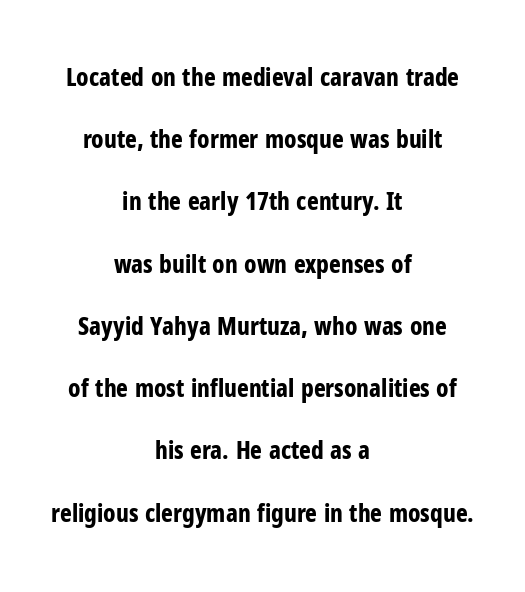
The image shows 25 px bold type, upright; set centered, loose line spacing (2.49x), normal letter spacing, not underlined.
